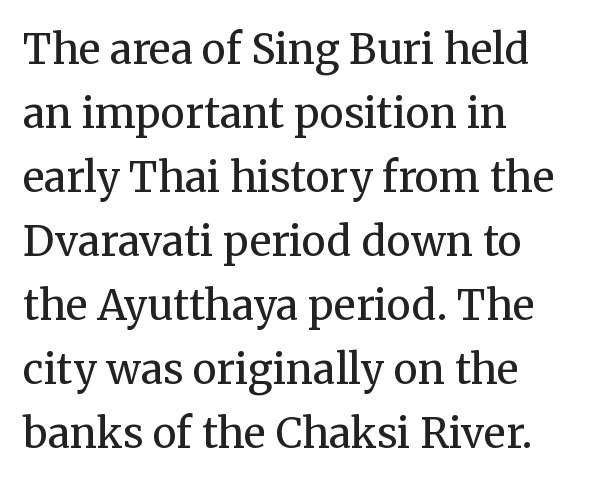
The image shows 41 px regular-weight serif type, upright; set left-aligned, normal line spacing (1.56x), normal letter spacing, not underlined; medium stroke contrast and a medium x-height.
